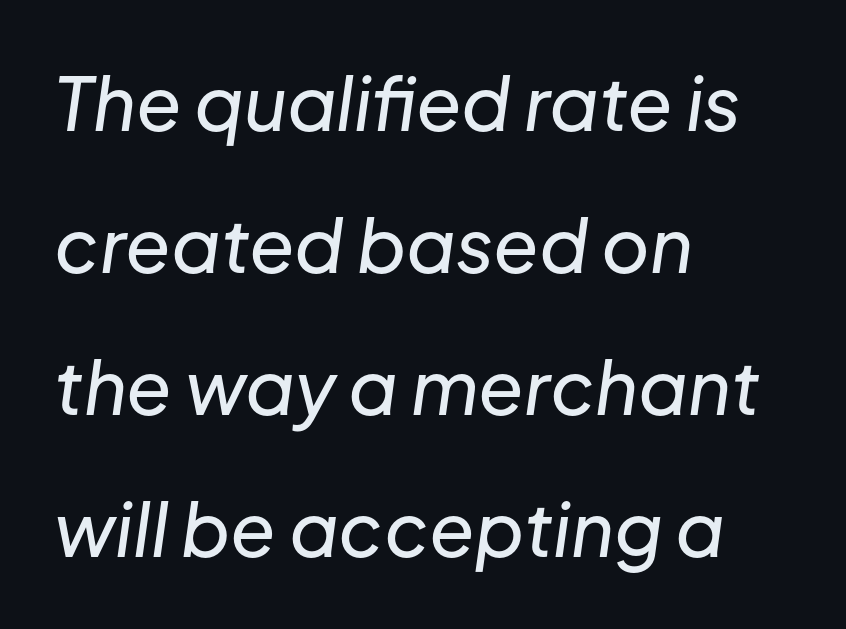
The image shows 74 px text type, italic (leaning right); set left-aligned, loose line spacing (1.92x), normal letter spacing, not underlined; low stroke contrast and a medium x-height.
